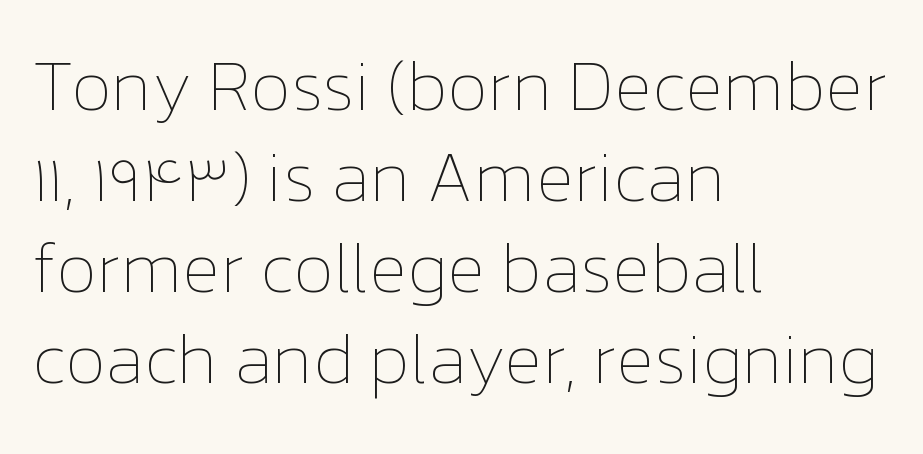
Is this a fixed-width face? No — the glyphs have proportional, varying widths. Decoration check: the copy has no underline. The letters look calm and open, with moderate or lighter stems. The rag falls on the right side of this text block. The line texture is even and compact thanks to regular tracking. Rendered with straight, roman letterforms.
